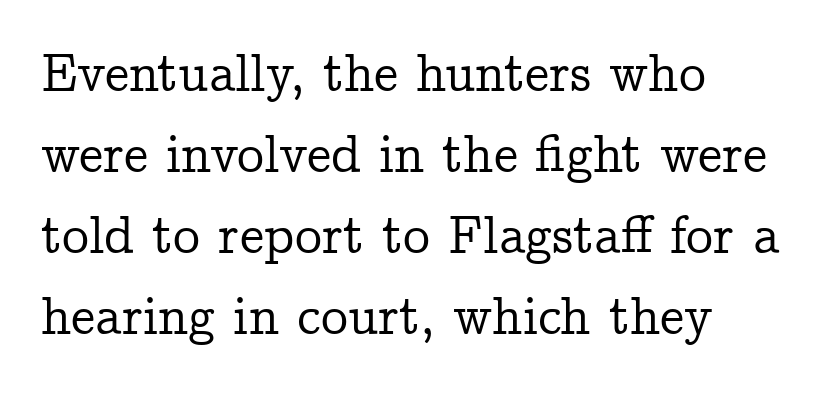
Q: Is the text italic (slanted)? A: No, it is upright.
Q: Is the typeface a serif or a sans-serif typeface? A: Serif.
Q: Is the text underlined? A: No.
Q: How is the paragraph aligned? A: Left-aligned.
Q: Is the spacing between letters normal or unusually wide? A: Normal.
Q: Is the spacing between lines tight, normal or loose? A: Normal.
Q: Width (condensed, normal, or wide)? A: Normal.
Q: Stroke contrast? A: Low.
Q: x-height? A: Medium.
Q: Monospaced? A: No.
